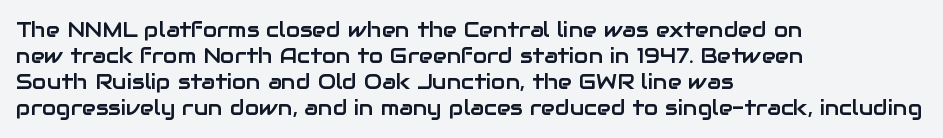
Q: Is the text italic (slanted)? A: No, it is upright.
Q: Is the text underlined? A: No.
Q: How is the paragraph aligned? A: Left-aligned.
Q: Is the spacing between letters normal or unusually wide? A: Normal.
